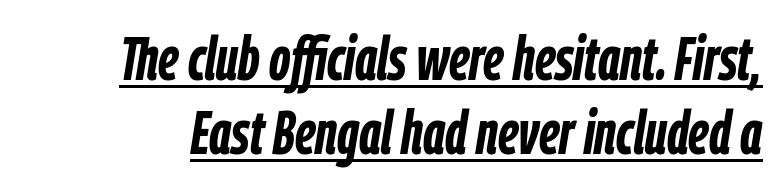
The image shows 62 px semibold, condensed type, italic (leaning right); set line spacing 1.2x, normal letter spacing, underlined; low stroke contrast and a medium x-height.
